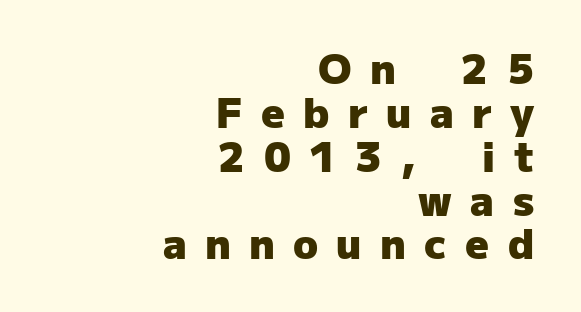
{"serif": "no", "italic": "no", "bold": "yes", "weight": "heavy", "width": "normal", "stroke_contrast": "low", "x_height": "medium", "monospaced": "no", "underline": "no", "align": "right", "line_spacing": "tight", "line_spacing_ratio": 1.07, "letter_spacing": "wide", "letter_spacing_em": 0.45, "glyph_px": 41}
